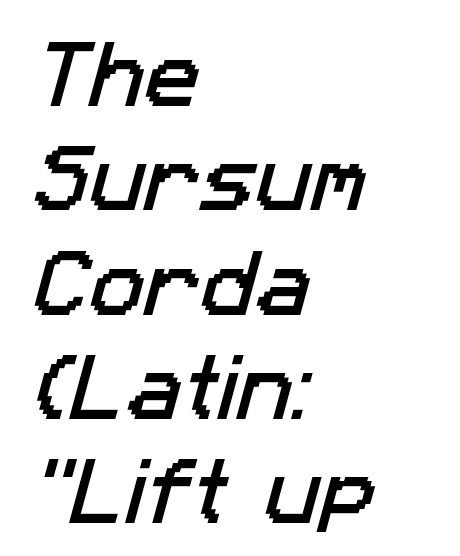
A typesetter would label this face a sans. Character widths vary here, with narrow letters taking less room than wide ones. Leading: standard. Horizontally, the lines are justified to the leading edge only. Honestly, the letter spacing is just normal — you wouldn't notice it. Plain, unruled lines of type.
